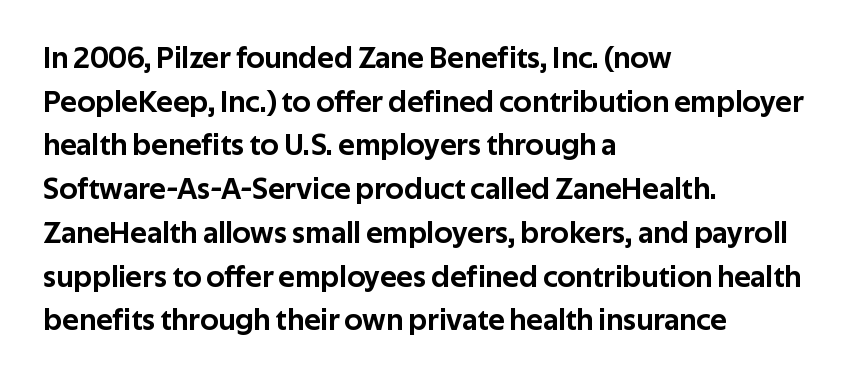
{"serif": "no", "italic": "no", "width": "normal", "stroke_contrast": "low", "x_height": "medium", "monospaced": "no", "underline": "no", "align": "left", "line_spacing": "normal", "line_spacing_ratio": 1.41, "letter_spacing": "normal", "letter_spacing_em": 0.0, "glyph_px": 31}
